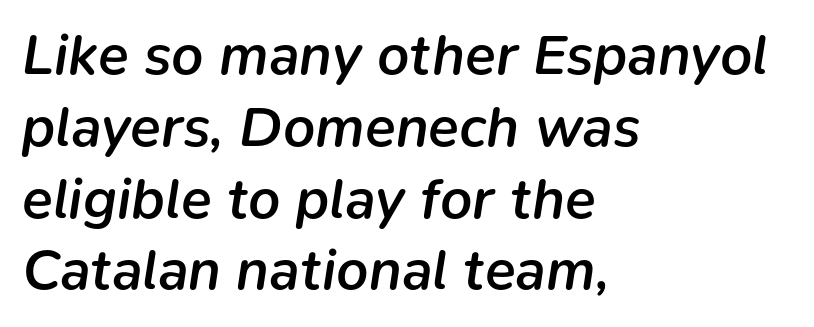
Q: Is the text bold? A: Semi-bold.
Q: Is the text italic (slanted)? A: Yes, it leans right by about 9 degrees.
Q: Is the text underlined? A: No.
Q: How is the paragraph aligned? A: Left-aligned.
Q: Is the spacing between letters normal or unusually wide? A: Normal.
Q: Is the spacing between lines tight, normal or loose? A: Normal.
Q: Width (condensed, normal, or wide)? A: Normal.
Q: Stroke contrast? A: Low.
Q: x-height? A: Medium.
Q: Monospaced? A: No.
